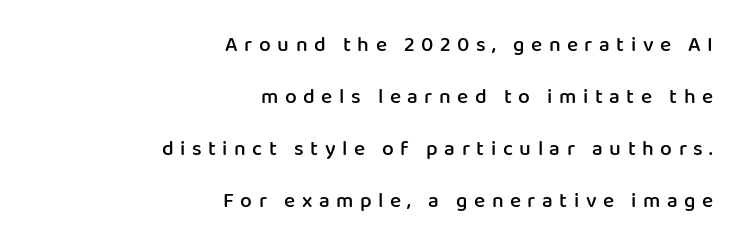
Q: Is the text bold? A: Semi-bold.
Q: Is the text italic (slanted)? A: No, it is upright.
Q: Is the text underlined? A: No.
Q: How is the paragraph aligned? A: Right-aligned.
Q: Is the spacing between letters normal or unusually wide? A: Unusually wide.
Q: Is the spacing between lines tight, normal or loose? A: Loose.
